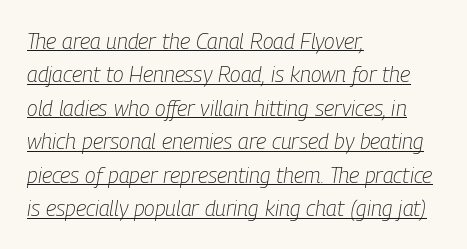
{"italic": "yes", "lean": "right", "slant_degrees": 9, "bold": "no", "underline": "yes", "align": "left", "line_spacing": "normal", "line_spacing_ratio": 1.52, "letter_spacing": "normal", "letter_spacing_em": 0.0, "glyph_px": 22}
